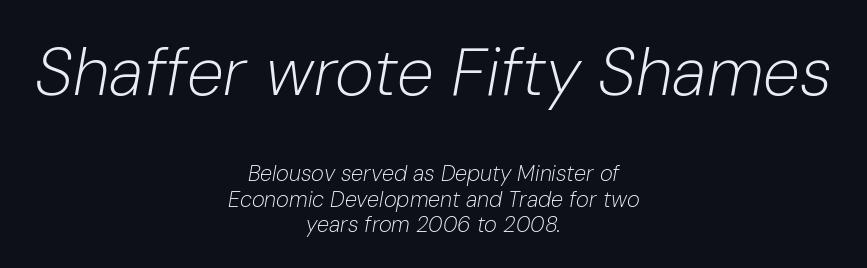
Q: Is the text bold? A: No.
Q: Is the text italic (slanted)? A: Yes, it leans right by about 10 degrees.
Q: Is the text underlined? A: No.
Q: How is the paragraph aligned? A: Centered.
Q: Is the spacing between letters normal or unusually wide? A: Normal.
Q: Which block of text is set in a larger size, the first (top) or the second (bottom)? A: The first (top) one.
Q: Width (condensed, normal, or wide)? A: Normal.
Q: Stroke contrast? A: Low.
Q: x-height? A: Medium.
Q: Monospaced? A: No.
